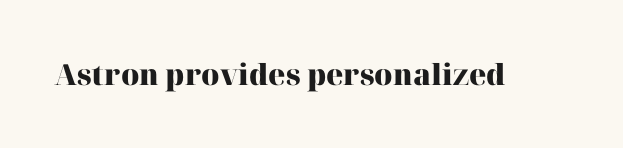
The image shows 29 px heavy serif type, upright; set normal letter spacing, not underlined; high stroke contrast and a medium x-height.
